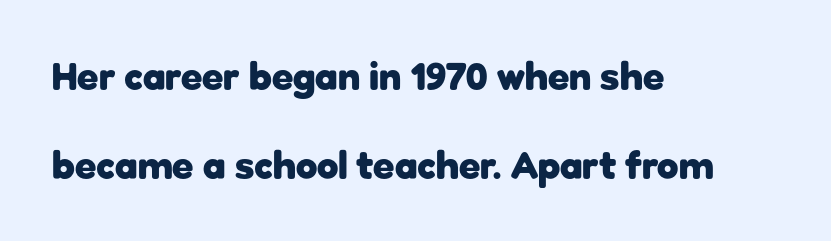
The image shows 39 px heavy sans-serif type, upright; set left-aligned, loose line spacing (2.28x), normal letter spacing, not underlined; low stroke contrast and a medium x-height.
